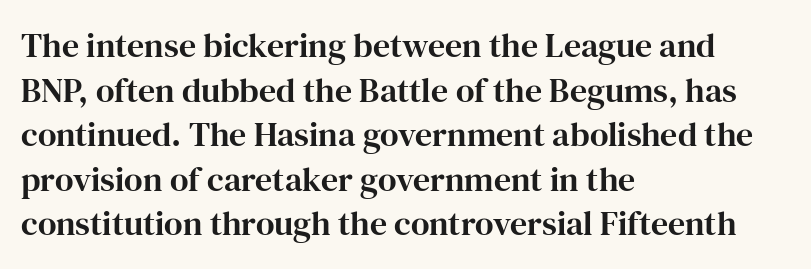
The image shows 34 px serif type, upright; set left-aligned, normal line spacing (1.31x), normal letter spacing, not underlined; high stroke contrast and a medium x-height.
